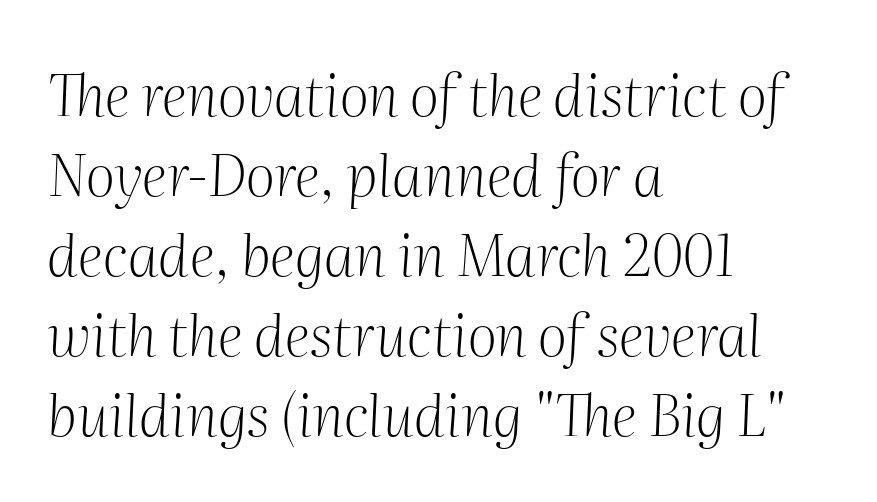
{"serif": "yes", "italic": "yes", "lean": "right", "slant_degrees": 2, "bold": "no", "weight": "light", "width": "normal", "stroke_contrast": "medium", "x_height": "medium", "monospaced": "no", "underline": "no", "align": "left", "line_spacing": "normal", "line_spacing_ratio": 1.38, "letter_spacing": "normal", "letter_spacing_em": 0.0, "glyph_px": 58}
